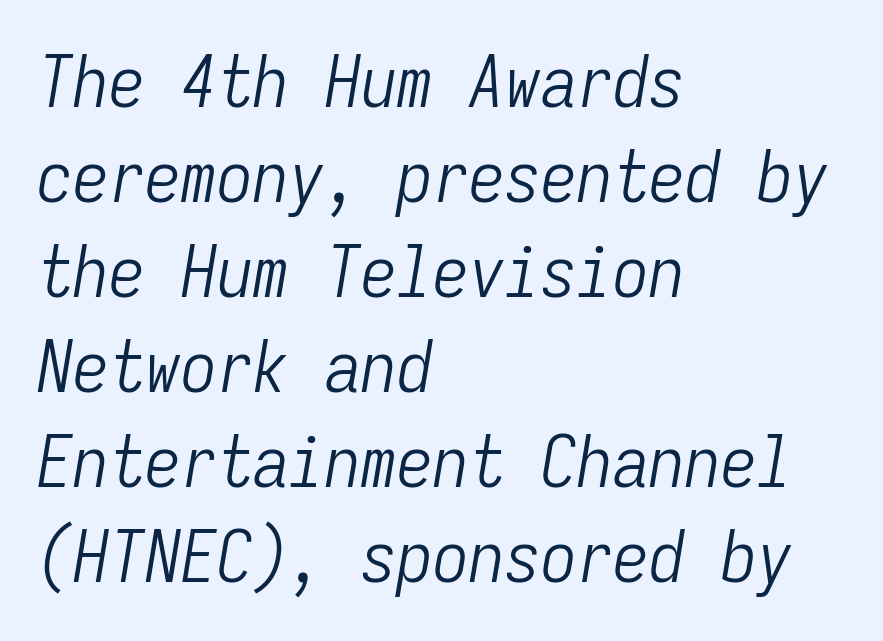
This sample uses plain, unmodified letter spacing. A normal amount of white space separates one row of letters from the next. Heaviness? Minimal to ordinary, like unemphasized prose. Lines of text with bare space underneath.
